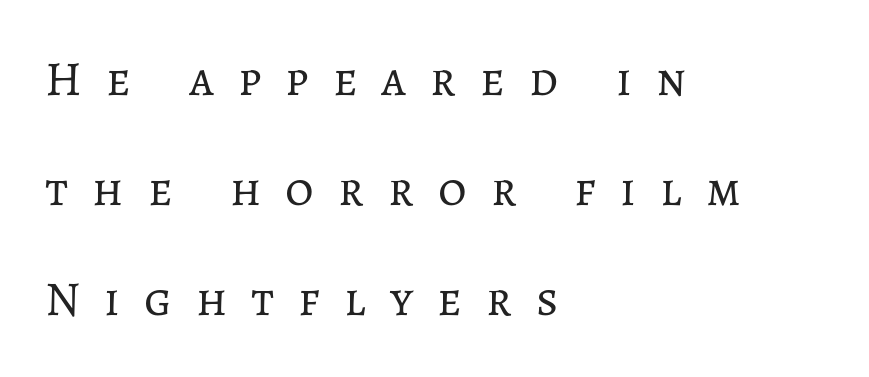
The image shows 49 px regular-weight type, upright; set left-aligned, loose line spacing (2.24x), unusually wide letter spacing (+0.49 em), not underlined; low stroke contrast and a medium x-height.
